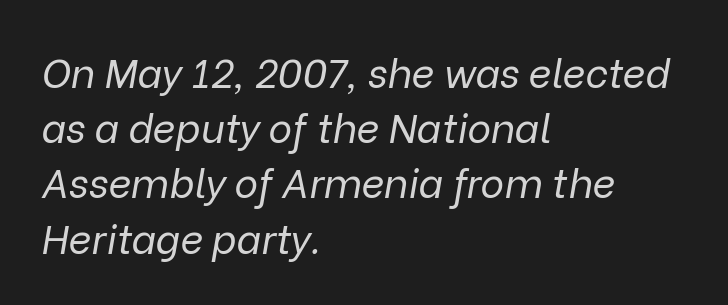
Q: Is the text bold? A: No.
Q: Is the text italic (slanted)? A: Yes, it leans right by about 9 degrees.
Q: Is the text underlined? A: No.
Q: How is the paragraph aligned? A: Left-aligned.
Q: Is the spacing between letters normal or unusually wide? A: Normal.
Q: Is the spacing between lines tight, normal or loose? A: Normal.
Q: Width (condensed, normal, or wide)? A: Normal.
Q: Stroke contrast? A: Low.
Q: x-height? A: Medium.
Q: Monospaced? A: No.
